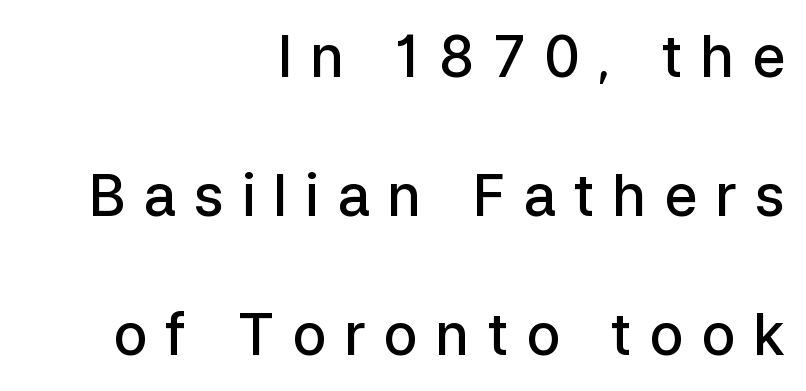
{"serif": "no", "italic": "no", "bold": "semi", "weight": "semibold", "width": "normal", "stroke_contrast": "low", "x_height": "medium", "monospaced": "no", "underline": "no", "align": "right", "line_spacing": "loose", "line_spacing_ratio": 2.44, "letter_spacing": "wide", "letter_spacing_em": 0.31, "glyph_px": 57}
